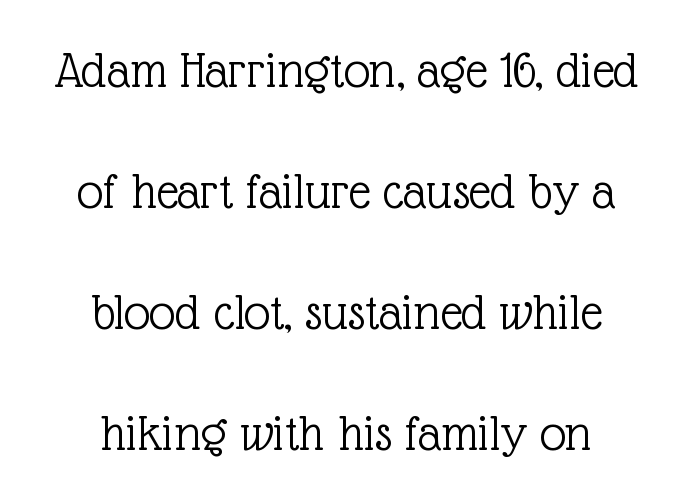
{"serif": "yes", "italic": "no", "bold": "no", "weight": "light", "width": "normal", "x_height": "medium", "monospaced": "no", "underline": "no", "align": "center", "line_spacing": "loose", "line_spacing_ratio": 2.28, "letter_spacing": "normal", "letter_spacing_em": 0.0, "glyph_px": 53}
